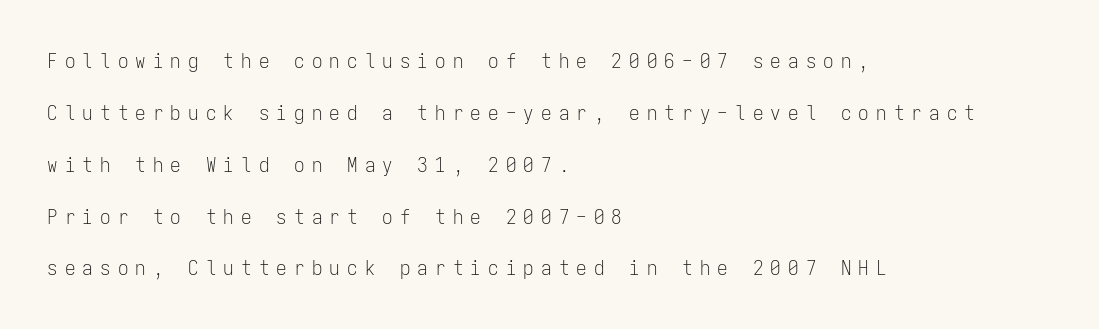
{"italic": "no", "bold": "no", "underline": "no", "align": "left", "line_spacing": "loose", "line_spacing_ratio": 2.47, "letter_spacing": "wide", "letter_spacing_em": 0.34, "glyph_px": 21}
